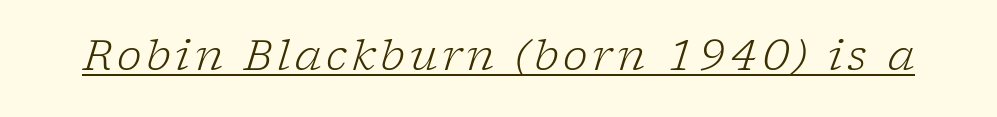
The image shows 42 px light serif type, italic (leaning right); set underlined; low stroke contrast and a medium x-height.
